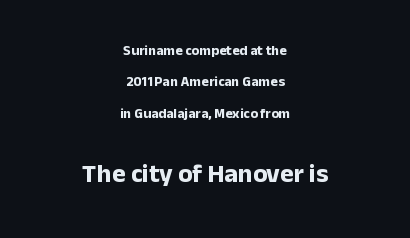
{"italic": "no", "bold": "yes", "underline": "no", "align": "center", "line_spacing": "loose", "line_spacing_ratio": 2.25, "letter_spacing": "normal", "letter_spacing_em": 0.0, "larger_block": "second", "size_ratio": 1.86, "glyph_px": 26}
